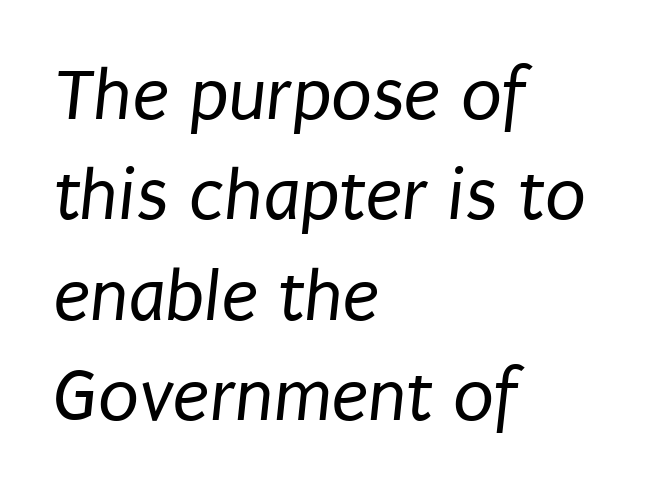
Standard letterfit; no display-style spreading of the glyphs. Weight: in the light-to-regular range. Reading down the block, your eye returns to a fixed left position each line. The face used here is proportionally spaced, like ordinary book or web type.
